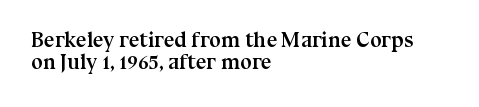
The gap between lines stays unmarked. Upright lettering throughout. This sample trades vertical openness for compactness between lines. In terms of weight, the rendering is a true, heavy bold.
